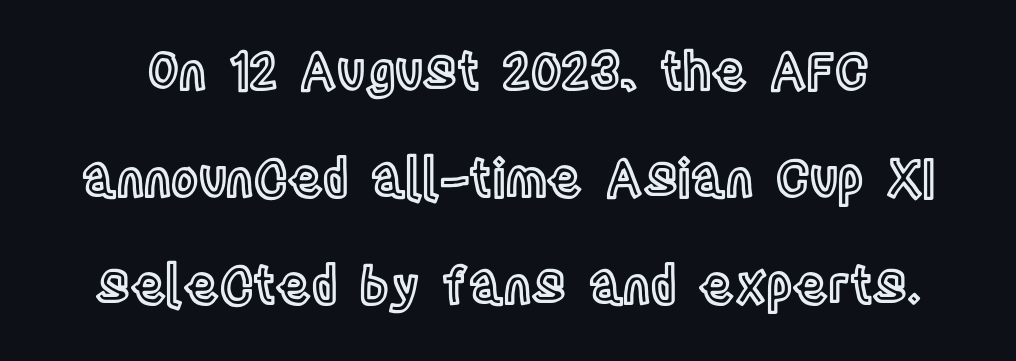
{"italic": "no", "width": "condensed", "x_height": "large", "monospaced": "no", "underline": "no", "line_spacing": "loose", "line_spacing_ratio": 2.1, "letter_spacing": "normal", "letter_spacing_em": 0.0, "glyph_px": 51}
